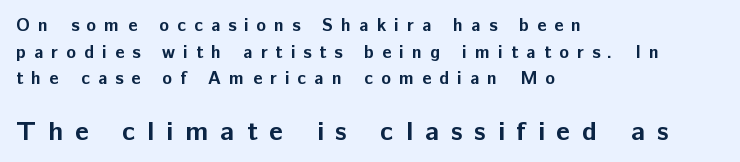
The image shows 27 px bold type, upright; set left-aligned, normal line spacing (1.48x), unusually wide letter spacing (+0.45 em), not underlined; the second (bottom) block is 1.5x larger.
